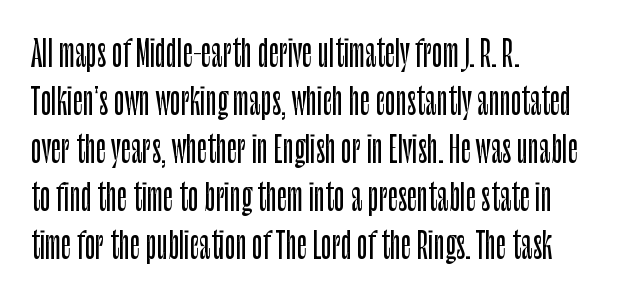
The image shows 35 px condensed sans-serif type, upright; set left-aligned, normal line spacing (1.37x), normal letter spacing, not underlined; low stroke contrast and a large x-height.
